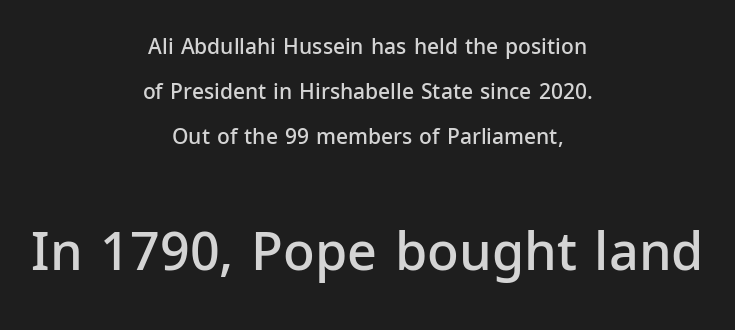
The image shows 52 px semibold sans-serif type, upright; set centered, loose line spacing (2.14x), normal letter spacing, not underlined; the second (bottom) block is 2.48x larger; low stroke contrast and a medium x-height.
